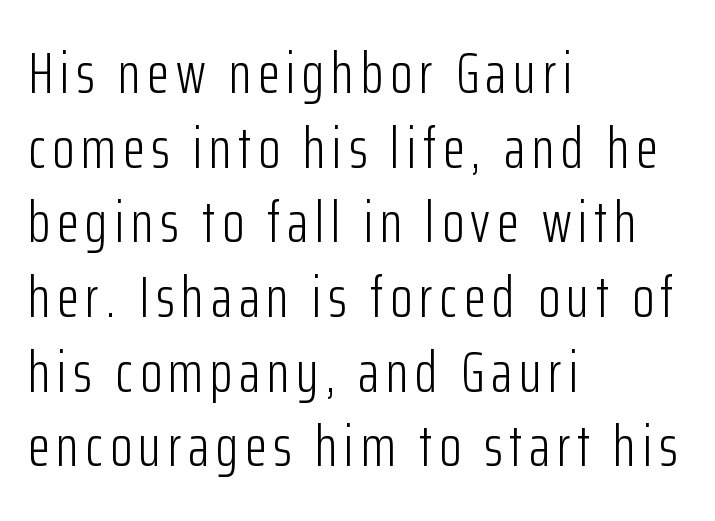
This sample is left-justified, so line endings fall wherever the words run out. The typeface chosen for these lines omits serifs. Whoever set this chose a conventional vertical rhythm. Each row of text sits above clean, open space.
